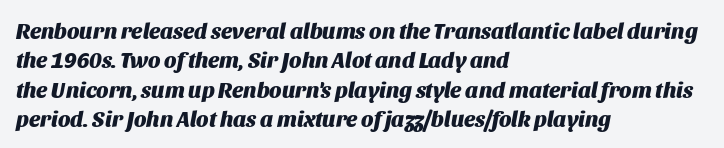
The image shows 22 px bold type, italic (leaning right); set left-aligned, normal line spacing (1.34x), normal letter spacing, not underlined.
